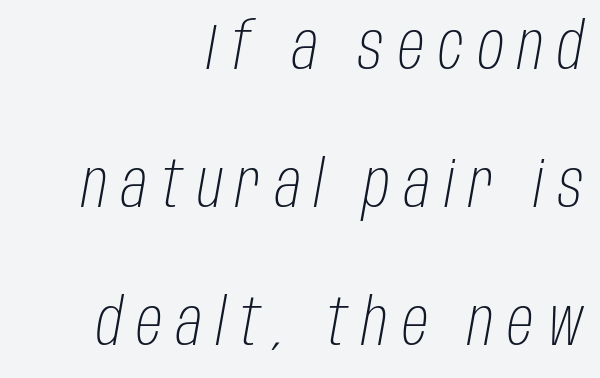
{"italic": "yes", "lean": "right", "slant_degrees": 10, "bold": "no", "weight": "light", "width": "condensed", "stroke_contrast": "low", "x_height": "large", "monospaced": "no", "underline": "no", "align": "right", "line_spacing": "loose", "line_spacing_ratio": 2.12, "letter_spacing": "wide", "letter_spacing_em": 0.22, "glyph_px": 65}
